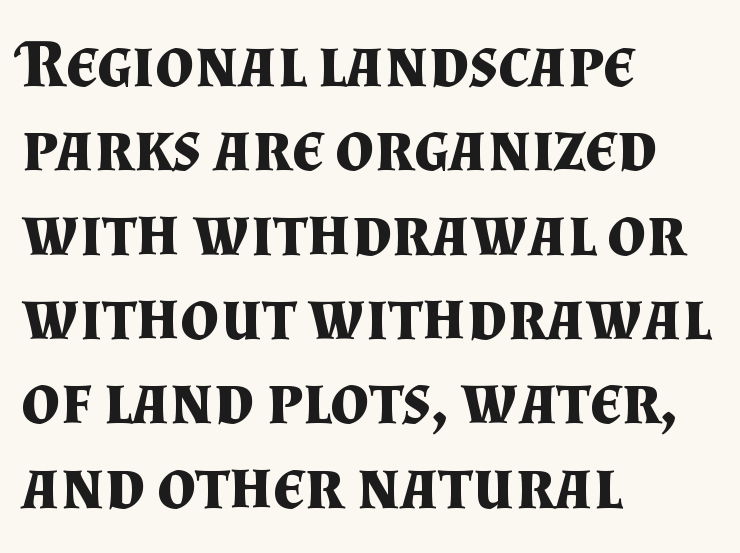
The image shows 68 px bold serif type, upright; set left-aligned, line spacing 1.24x, normal letter spacing, not underlined; medium stroke contrast and a small x-height.
